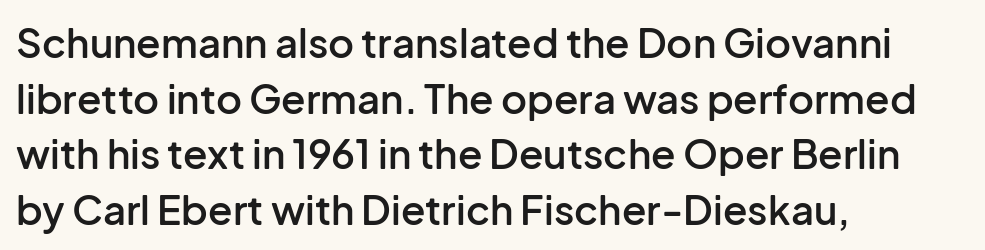
The image shows 40 px semibold sans-serif type, upright; set left-aligned, normal line spacing (1.39x), normal letter spacing, not underlined; low stroke contrast and a medium x-height.
